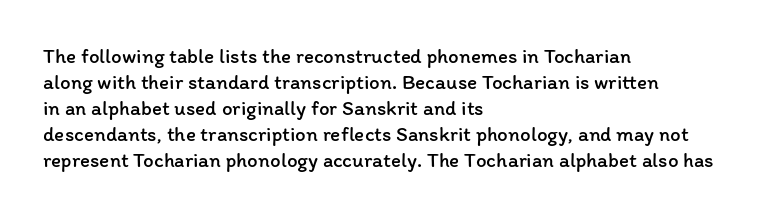
Q: Is the text bold? A: No.
Q: Is the text italic (slanted)? A: No, it is upright.
Q: Is the text underlined? A: No.
Q: How is the paragraph aligned? A: Left-aligned.
Q: Is the spacing between letters normal or unusually wide? A: Normal.
